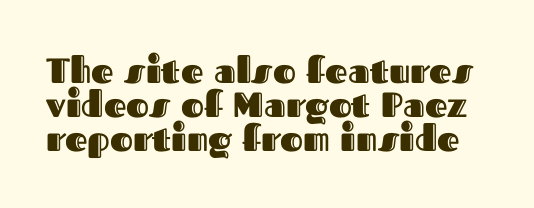
{"italic": "no", "width": "normal", "x_height": "medium", "monospaced": "no", "underline": "no", "line_spacing": "tight", "line_spacing_ratio": 0.97, "letter_spacing": "normal", "letter_spacing_em": 0.0, "glyph_px": 35}
